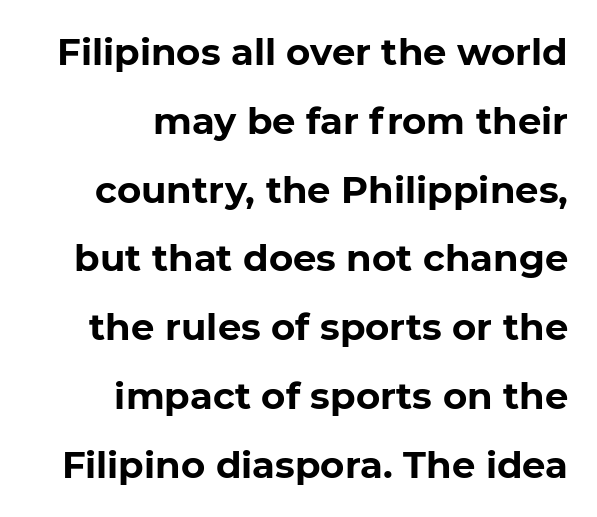
The image shows 37 px bold sans-serif type; set right-aligned, line spacing 1.86x, normal letter spacing, not underlined; low stroke contrast and a medium x-height.
